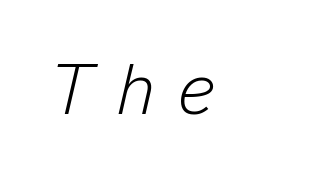
Does extra space separate the letters? Yes, quite a lot of it. No heavy texture on the line: the type isn't bold. The rendering uses natural spacing where letterforms have individual widths. Is the type slanted? Yes — the strokes lean at a clear angle. The words here are not underlined.
